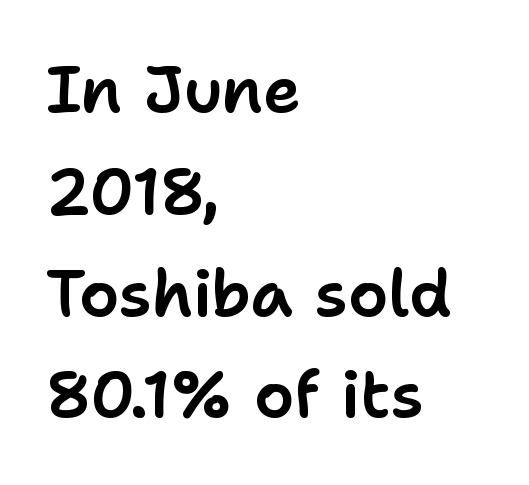
Line spacing here is normal. Check where the strokes stop: nothing finishes them off — pure sans. Note the varied advance widths — an 'i' is clearly narrower than an 'm'. Quick note: not italic, upright. The lines are quadded left. Decoration check: the copy has no underline.
